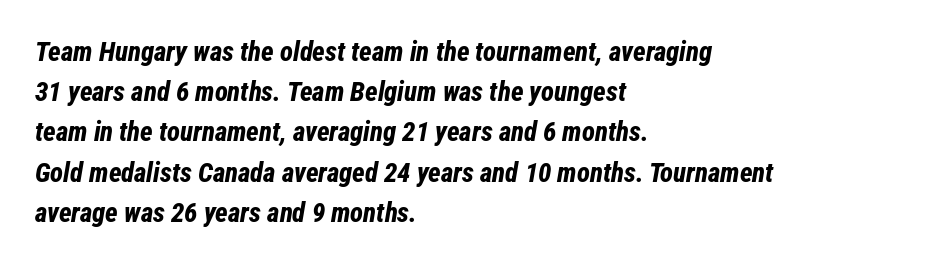
{"italic": "yes", "lean": "right", "slant_degrees": 12, "bold": "yes", "underline": "no", "align": "left", "line_spacing": "normal", "line_spacing_ratio": 1.49, "letter_spacing": "normal", "letter_spacing_em": 0.0, "glyph_px": 27}
